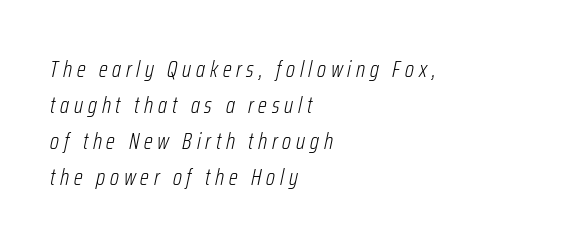
{"italic": "yes", "lean": "right", "slant_degrees": 12, "bold": "no", "underline": "no", "align": "left", "line_spacing": "normal", "line_spacing_ratio": 1.56, "letter_spacing": "wide", "letter_spacing_em": 0.21, "glyph_px": 23}
